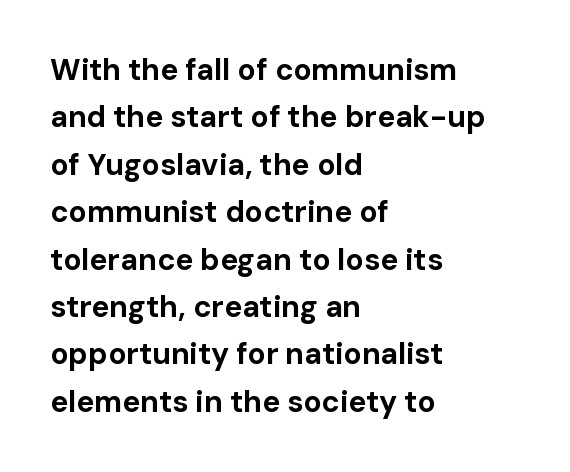
{"serif": "no", "italic": "no", "bold": "yes", "weight": "bold", "width": "normal", "stroke_contrast": "low", "x_height": "medium", "monospaced": "no", "underline": "no", "align": "left", "line_spacing": "normal", "line_spacing_ratio": 1.58, "letter_spacing": "normal", "letter_spacing_em": 0.0, "glyph_px": 30}
